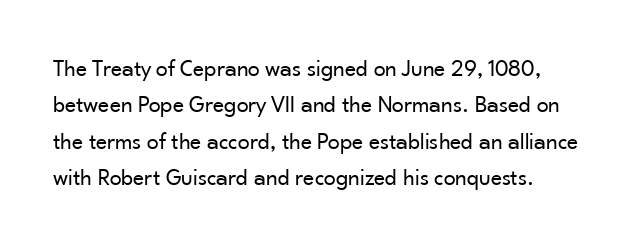
The line-height multiplier appears to be the usual default. Notice how the stems are strictly vertical — no italics here. Does extra space separate the letters? No, they use regular spacing. Nothing heavy about these letters — not bold at all. Beneath every word, the page is bare.
